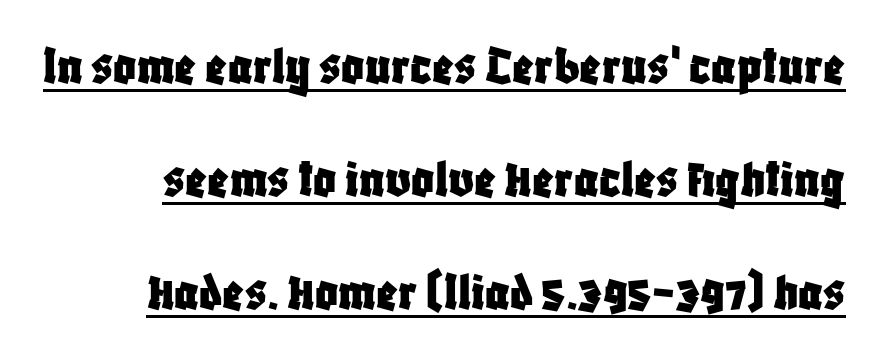
The characters display no serif detailing; their extremities are plain. This is the regular roman posture of the typeface. Line spacing here is loose. The specimen includes a rule beneath the text block's lines. Inter-character spacing is left at the font's built-in metrics. Note the varied advance widths — an 'i' is clearly narrower than an 'm'.
